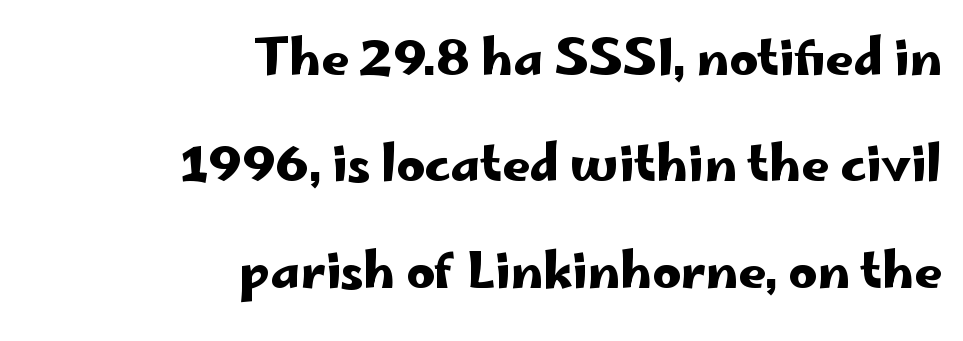
The rendering uses natural spacing where letterforms have individual widths. Regarding leading, the lines here are spaced well apart. Only glyphs here, with clear space below each row. The setting favours the right margin, as signatures and pull-quotes sometimes do. This sample uses an upright cut, with every glyph sitting square on the baseline. Serifs: no, the terminals of the letterforms are clean.
